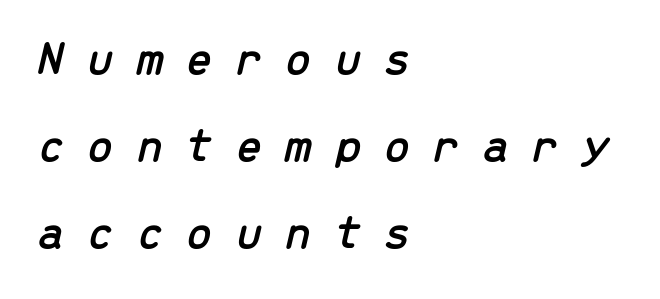
The image shows 48 px text type, italic (leaning right), monospaced; set left-aligned, line spacing 1.81x, unusually wide letter spacing (+0.47 em), not underlined; low stroke contrast and a medium x-height.
